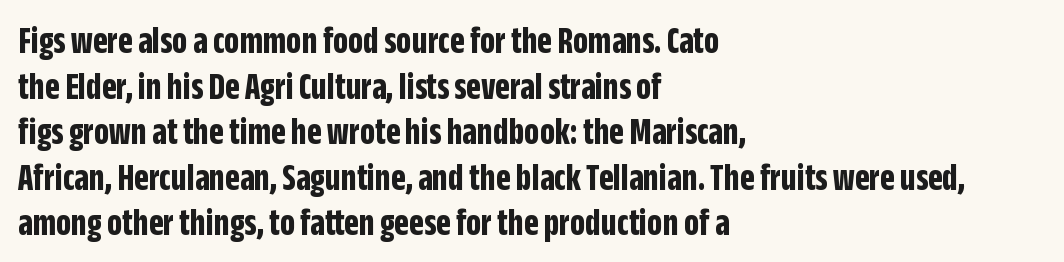
The image shows 38 px bold, condensed sans-serif type, upright; set left-aligned, line spacing 1.2x, normal letter spacing, not underlined; low stroke contrast and a large x-height.
